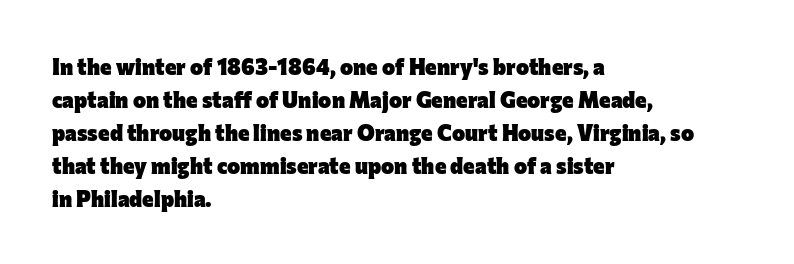
You'd pick this weight for a headline — it's a proper bold. The lettering holds an erect, upright posture throughout. Glance below the letters and you will spot only blank space. Layout note: lines flush left. Characters follow at the spacing the type designer built in. These lines sit exactly where default settings would place them.
